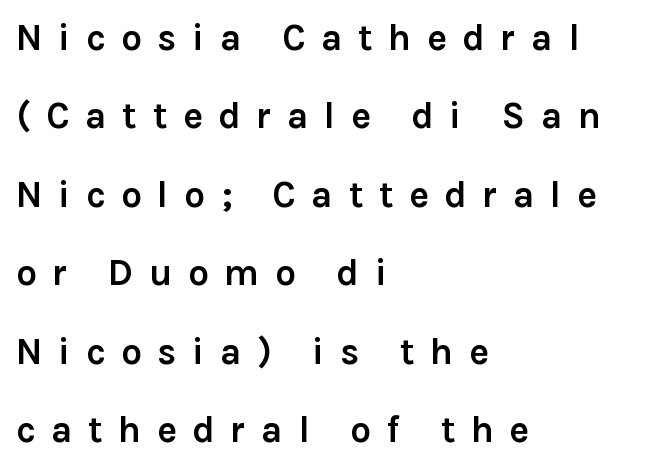
The image shows 37 px semibold sans-serif type, upright; set left-aligned, loose line spacing (2.12x), unusually wide letter spacing (+0.42 em), not underlined; low stroke contrast and a medium x-height.
